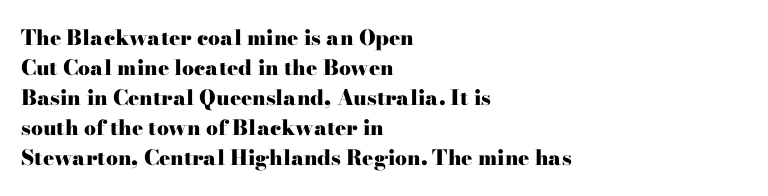
The font's upright variant was chosen for this text. These lines keep a tight, regular rhythm from letter to letter. Notice how thick the strokes are: this is what a full bold looks like. These lines sit exactly where default settings would place them.
